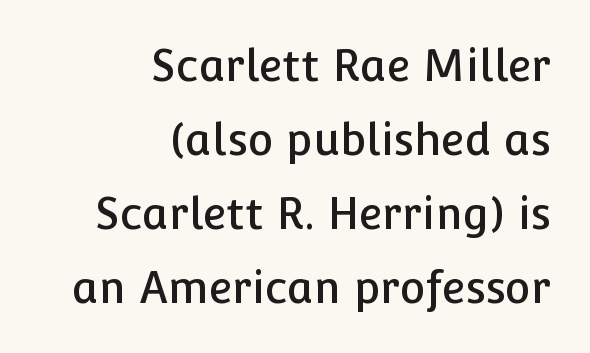
Q: Is the text italic (slanted)? A: No, it is upright.
Q: Is the typeface a serif or a sans-serif typeface? A: Sans-serif.
Q: Is the text underlined? A: No.
Q: How is the paragraph aligned? A: Right-aligned.
Q: Is the spacing between letters normal or unusually wide? A: Normal.
Q: Is the spacing between lines tight, normal or loose? A: Normal.
Q: Width (condensed, normal, or wide)? A: Normal.
Q: Stroke contrast? A: Low.
Q: x-height? A: Medium.
Q: Monospaced? A: No.
